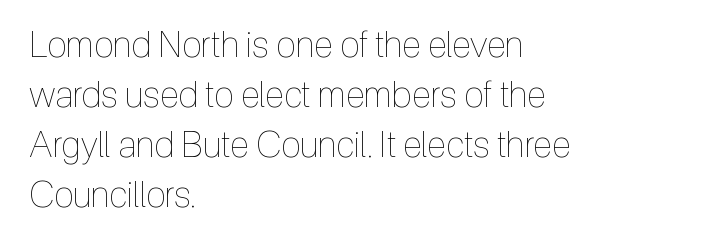
Tracking here is standard; glyphs follow each other at the usual distance. No chunkiness to these letters — they're not bold. The foot of each line stays bare and open. The line-height multiplier appears to be the usual default. Reading down the block, your eye returns to a fixed left position each line.
